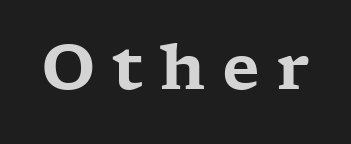
{"serif": "yes", "italic": "no", "width": "wide", "stroke_contrast": "low", "x_height": "medium", "monospaced": "no", "underline": "no", "letter_spacing": "wide", "letter_spacing_em": 0.26, "glyph_px": 63}
